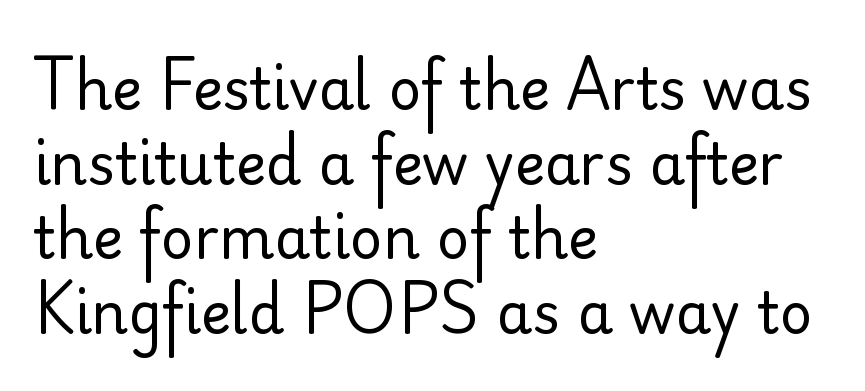
The image shows 57 px regular-weight sans-serif type, upright; set left-aligned, normal line spacing (1.31x), normal letter spacing, not underlined; low stroke contrast and a small x-height.
